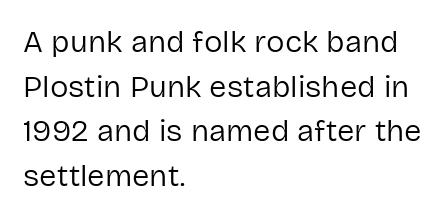
{"serif": "no", "italic": "no", "bold": "no", "weight": "regular", "width": "normal", "stroke_contrast": "low", "x_height": "medium", "monospaced": "no", "underline": "no", "align": "left", "line_spacing": "normal", "line_spacing_ratio": 1.44, "letter_spacing": "normal", "letter_spacing_em": 0.0, "glyph_px": 31}
